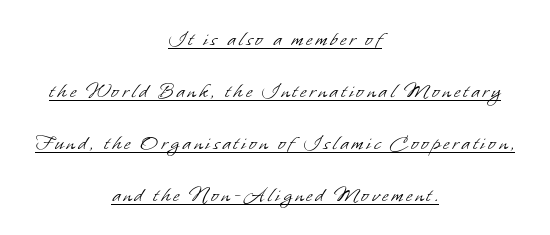
A quiet, ordinary-to-light weight characterises the typeface. Underlining? Definitely there. The vertical gap from one line to the next is large. The typesetter chose a symmetrical, centered arrangement here.
